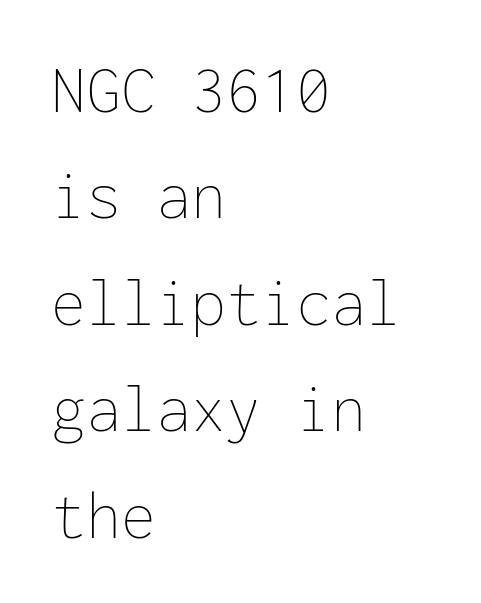
The image shows 70 px thin type, upright, monospaced; set left-aligned, normal line spacing (1.52x), normal letter spacing, not underlined; low stroke contrast and a medium x-height.
